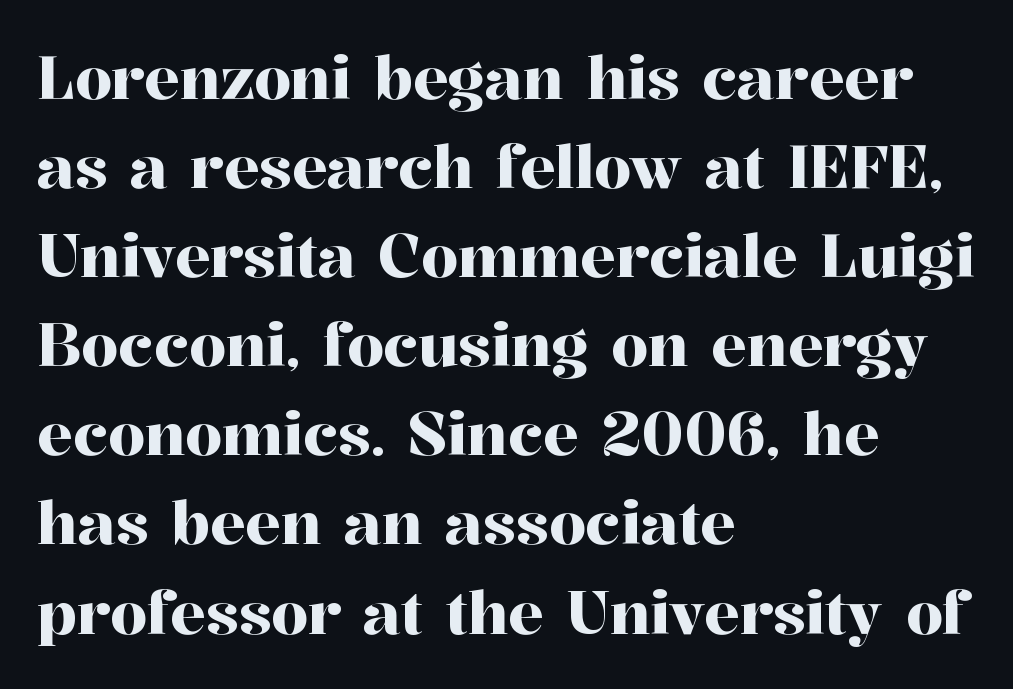
{"serif": "yes", "italic": "no", "width": "normal", "stroke_contrast": "high", "x_height": "medium", "monospaced": "no", "underline": "no", "align": "left", "line_spacing": "normal", "line_spacing_ratio": 1.51, "letter_spacing": "normal", "letter_spacing_em": 0.0, "glyph_px": 59}
